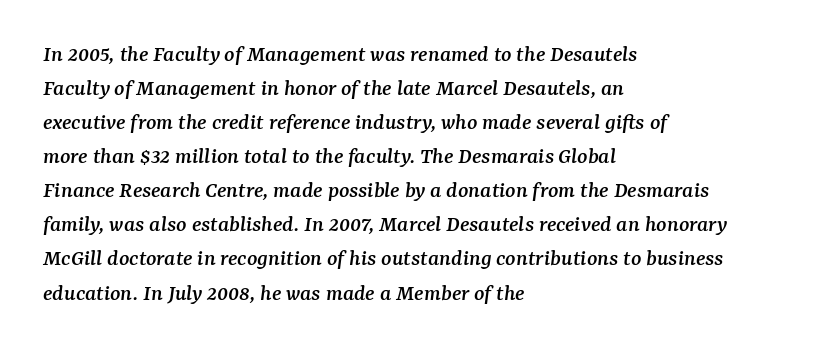
The image shows 24 px text type, italic (leaning right); set left-aligned, normal line spacing (1.42x), normal letter spacing, not underlined.
